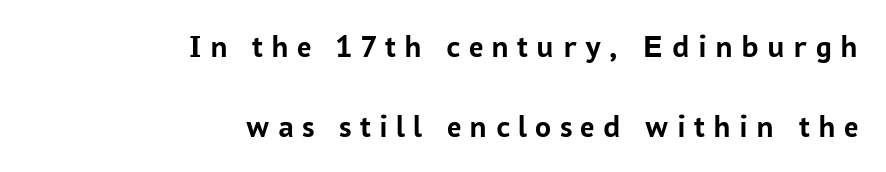
Q: Is the text bold? A: Yes.
Q: Is the text italic (slanted)? A: No, it is upright.
Q: Is the typeface a serif or a sans-serif typeface? A: Sans-serif.
Q: Is the text underlined? A: No.
Q: How is the paragraph aligned? A: Right-aligned.
Q: Is the spacing between letters normal or unusually wide? A: Unusually wide.
Q: Is the spacing between lines tight, normal or loose? A: Loose.
Q: Width (condensed, normal, or wide)? A: Normal.
Q: Stroke contrast? A: Low.
Q: x-height? A: Medium.
Q: Monospaced? A: No.
